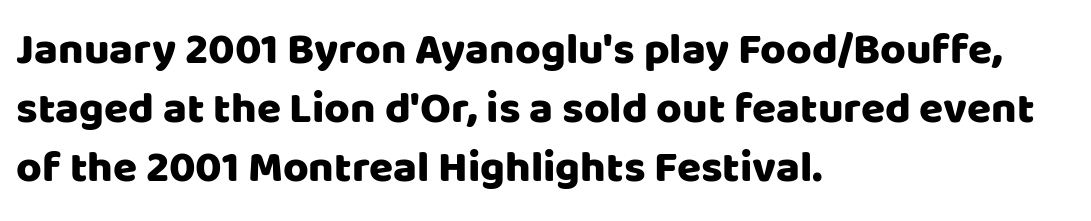
The image shows 44 px sans-serif type, upright; set left-aligned, normal line spacing (1.34x), normal letter spacing, not underlined; low stroke contrast and a large x-height.
